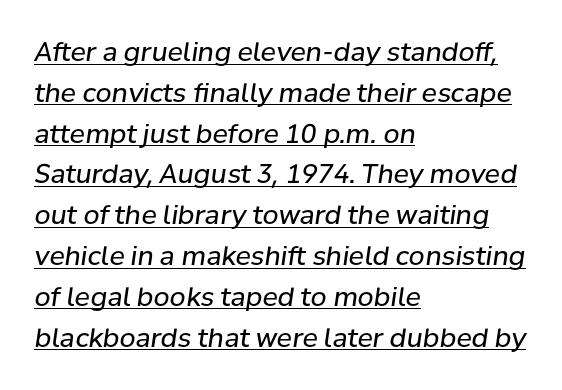
{"italic": "yes", "lean": "right", "slant_degrees": 8, "bold": "no", "underline": "yes", "align": "left", "line_spacing": "normal", "line_spacing_ratio": 1.57, "letter_spacing": "normal", "letter_spacing_em": 0.0, "glyph_px": 26}
